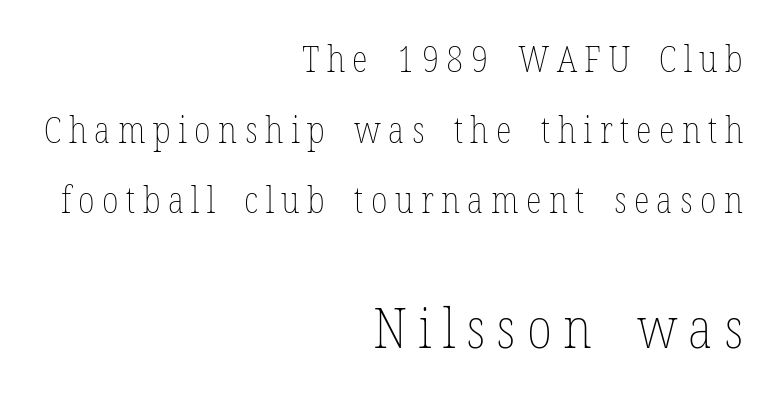
{"italic": "no", "bold": "no", "weight": "thin", "width": "condensed", "stroke_contrast": "low", "x_height": "medium", "monospaced": "no", "underline": "no", "align": "right", "line_spacing": "loose", "line_spacing_ratio": 1.91, "letter_spacing": "wide", "letter_spacing_em": 0.2, "larger_block": "second", "size_ratio": 1.51, "glyph_px": 56}
